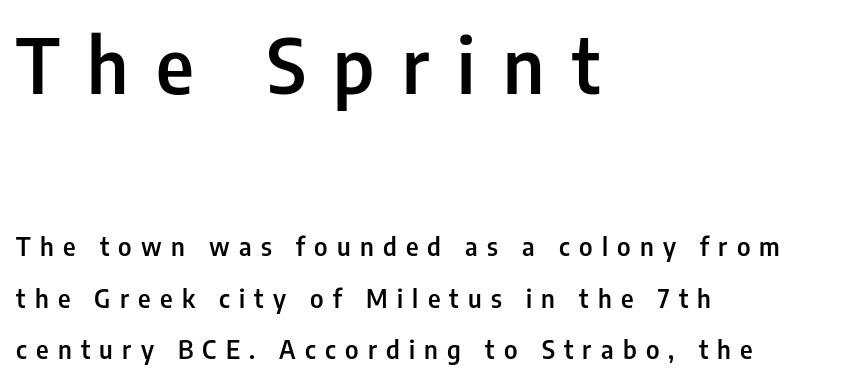
Emphasis by weight is partial: semibold. Looks like regular typesetting: each glyph gets only the width it needs. Is this a sans? Yes — the strokes have no serifs. Glyph-to-glyph distance is far greater than everyday printed text. If you measured baseline to baseline, you'd find a long distance.
